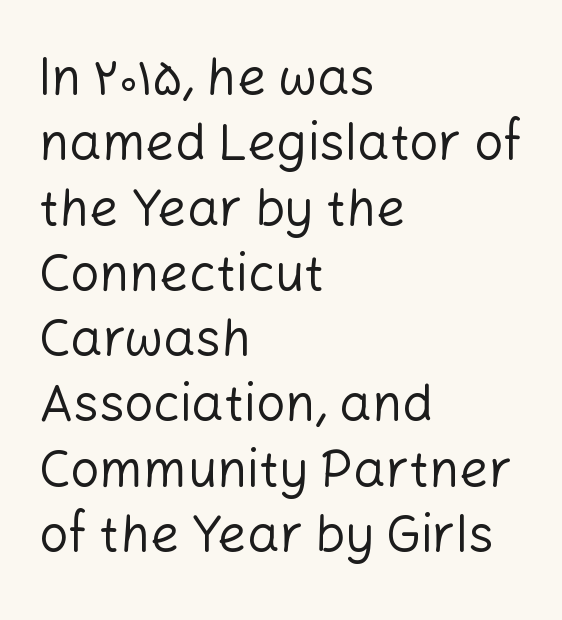
The image shows 51 px regular-weight sans-serif type, upright; set left-aligned, normal line spacing (1.28x), normal letter spacing, not underlined; low stroke contrast and a medium x-height.
